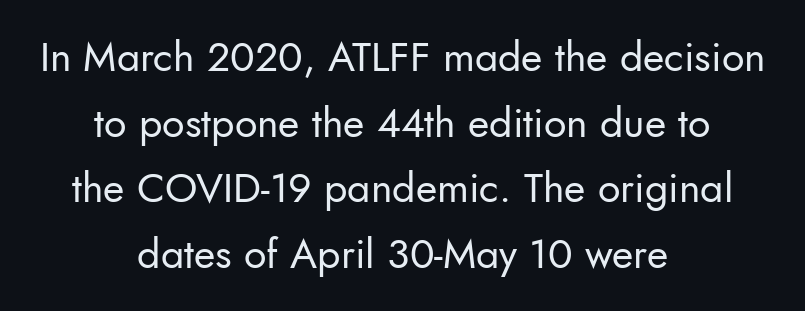
Q: Is the text bold? A: No.
Q: Is the text italic (slanted)? A: No, it is upright.
Q: Is the typeface a serif or a sans-serif typeface? A: Sans-serif.
Q: Is the text underlined? A: No.
Q: How is the paragraph aligned? A: Centered.
Q: Is the spacing between letters normal or unusually wide? A: Normal.
Q: Is the spacing between lines tight, normal or loose? A: Normal.
Q: Width (condensed, normal, or wide)? A: Normal.
Q: Stroke contrast? A: Low.
Q: x-height? A: Small.
Q: Monospaced? A: No.
